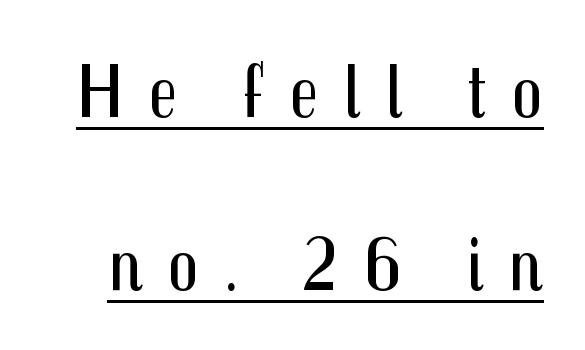
The image shows 77 px regular-weight, condensed sans-serif type, upright; set loose line spacing (2.25x), unusually wide letter spacing (+0.32 em), underlined; medium stroke contrast and a medium x-height.
